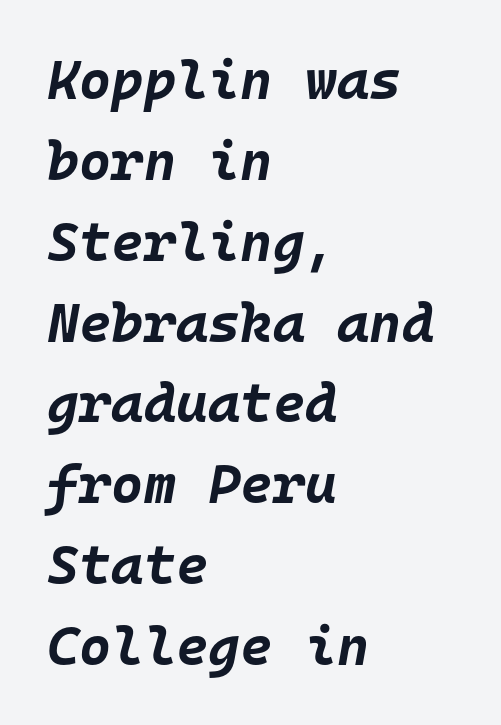
The letters are bold, with thick, heavy strokes. Looks like terminal output: every glyph gets an equal slot. Compared with typical body copy, the letter spacing here is the same. Leftover space on each line is placed entirely after the last word. The specimen omits any rule beneath the text block's lines.
